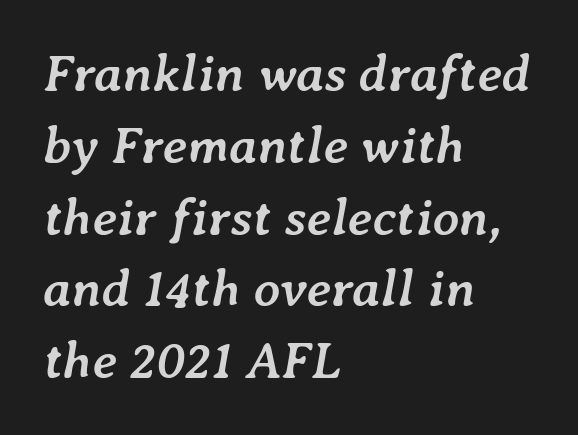
Regular leading. No extra tracking has been applied to these lines. This sample has the flowing, uneven cadence of proportional lettering. Typeset ragged right — the left edge is the straight one. The passage shown is emphatically bold. Lines of text with bare space underneath.
